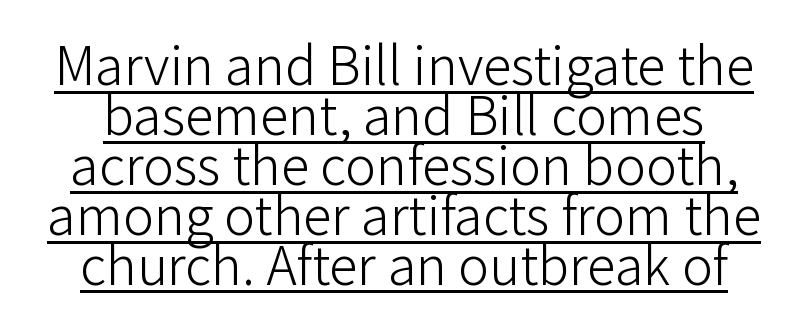
The rendering uses the underline text-decoration. You can tell it's not italic because the verticals are truly vertical. Vertically, the passage feels compressed, each row crowding the next. This is not heavy type; no bold has been used. No extra tracking has been applied to these lines. Do the characters align in a grid? No, the font is proportional.
